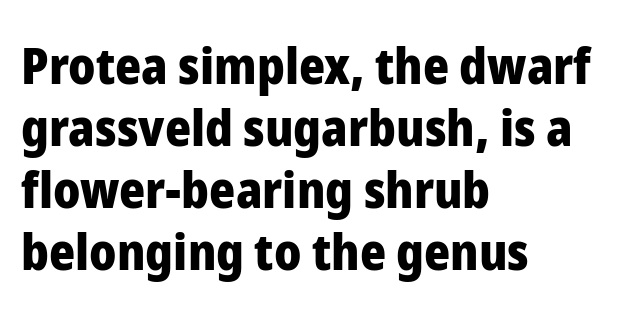
Q: Is the text bold? A: Yes.
Q: Is the text italic (slanted)? A: No, it is upright.
Q: Is the typeface a serif or a sans-serif typeface? A: Sans-serif.
Q: Is the text underlined? A: No.
Q: How is the paragraph aligned? A: Left-aligned.
Q: Is the spacing between letters normal or unusually wide? A: Normal.
Q: Width (condensed, normal, or wide)? A: Normal.
Q: Stroke contrast? A: Low.
Q: x-height? A: Medium.
Q: Monospaced? A: No.
